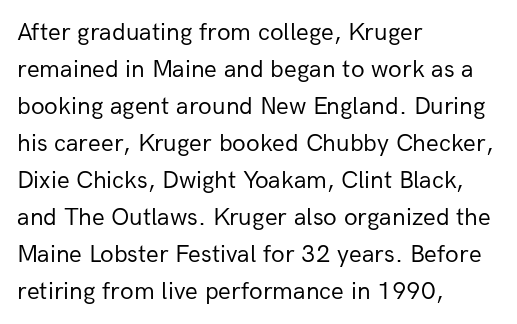
{"italic": "no", "bold": "no", "underline": "no", "align": "left", "line_spacing": "normal", "line_spacing_ratio": 1.48, "letter_spacing": "normal", "letter_spacing_em": 0.0, "glyph_px": 25}
